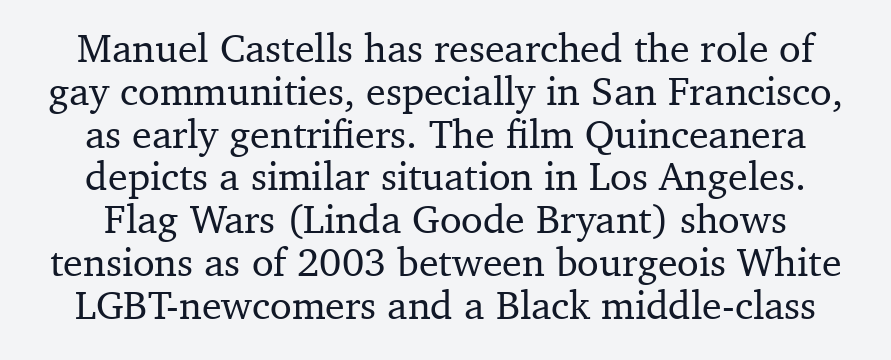
Q: Is the text italic (slanted)? A: No, it is upright.
Q: Is the typeface a serif or a sans-serif typeface? A: Serif.
Q: Is the text underlined? A: No.
Q: Is the spacing between letters normal or unusually wide? A: Normal.
Q: Is the spacing between lines tight, normal or loose? A: Tight.
Q: Width (condensed, normal, or wide)? A: Normal.
Q: Stroke contrast? A: Medium.
Q: x-height? A: Medium.
Q: Monospaced? A: No.
